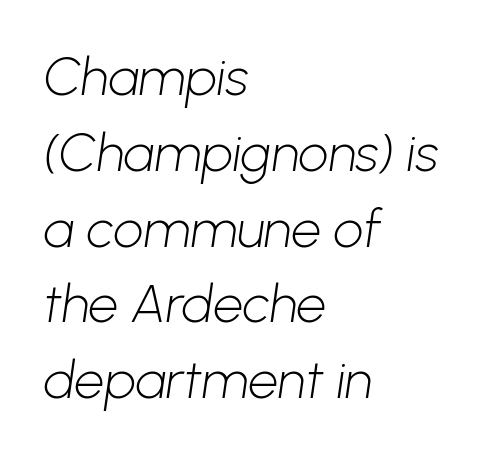
This block has exactly the height ordinary leading produces. Note the varied advance widths — an 'i' is clearly narrower than an 'm'. These lines stack with their left ends in a neat column. Nobody drew a line under any word here. Each letter's strokes conclude bluntly, with no projecting serifs. Think standard paragraph weight, or any step lighter than that.
